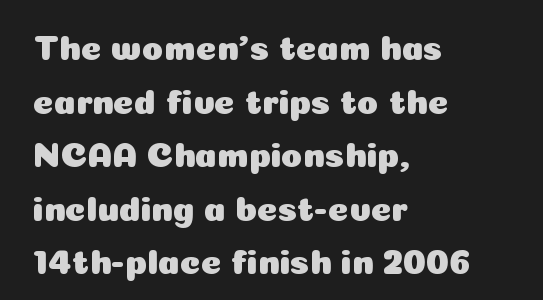
{"serif": "no", "italic": "no", "width": "normal", "stroke_contrast": "low", "x_height": "medium", "monospaced": "no", "underline": "no", "align": "left", "line_spacing": "normal", "line_spacing_ratio": 1.53, "letter_spacing": "normal", "letter_spacing_em": 0.0, "glyph_px": 35}
